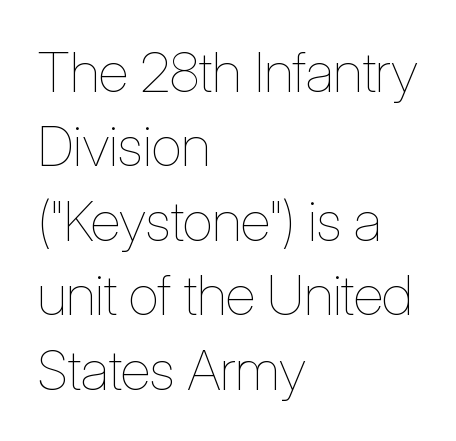
{"italic": "no", "bold": "no", "weight": "thin", "width": "condensed", "stroke_contrast": "low", "x_height": "medium", "monospaced": "no", "underline": "no", "align": "left", "line_spacing": "normal", "line_spacing_ratio": 1.33, "letter_spacing": "normal", "letter_spacing_em": 0.0, "glyph_px": 56}
